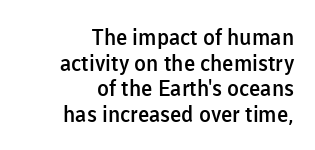
The image shows 22 px text type, upright; set right-aligned, line spacing 1.17x, normal letter spacing, not underlined.
